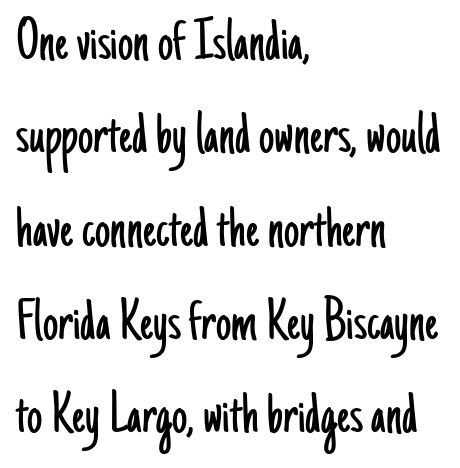
Q: Is the text bold? A: No.
Q: Is the text italic (slanted)? A: No, it is upright.
Q: Is the typeface a serif or a sans-serif typeface? A: Sans-serif.
Q: Is the text underlined? A: No.
Q: How is the paragraph aligned? A: Left-aligned.
Q: Is the spacing between letters normal or unusually wide? A: Normal.
Q: Is the spacing between lines tight, normal or loose? A: Normal.
Q: Width (condensed, normal, or wide)? A: Condensed.
Q: Stroke contrast? A: Low.
Q: x-height? A: Small.
Q: Monospaced? A: No.
